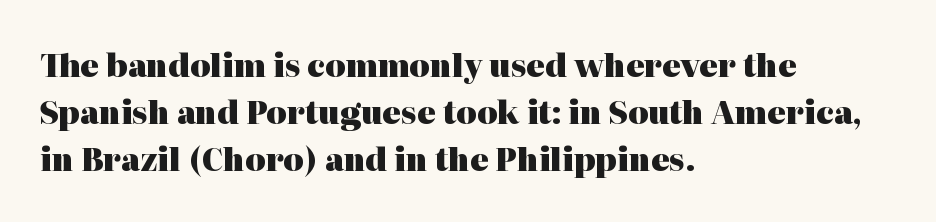
Q: Is the text bold? A: Yes.
Q: Is the text italic (slanted)? A: No, it is upright.
Q: Is the typeface a serif or a sans-serif typeface? A: Serif.
Q: Is the text underlined? A: No.
Q: How is the paragraph aligned? A: Left-aligned.
Q: Is the spacing between letters normal or unusually wide? A: Normal.
Q: Is the spacing between lines tight, normal or loose? A: Normal.
Q: Width (condensed, normal, or wide)? A: Normal.
Q: Stroke contrast? A: High.
Q: x-height? A: Medium.
Q: Monospaced? A: No.
